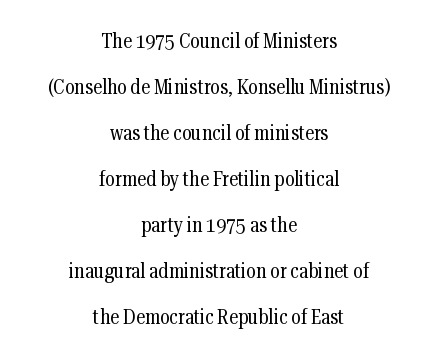
Stems and bowls with no extra thickness — not bold. Short note: letters normally spaced. Caption: multi-line text, centered on the measure. The block of text is sparse from top to bottom, with ample space between rows. The type sits square on the baseline with zero lean.
